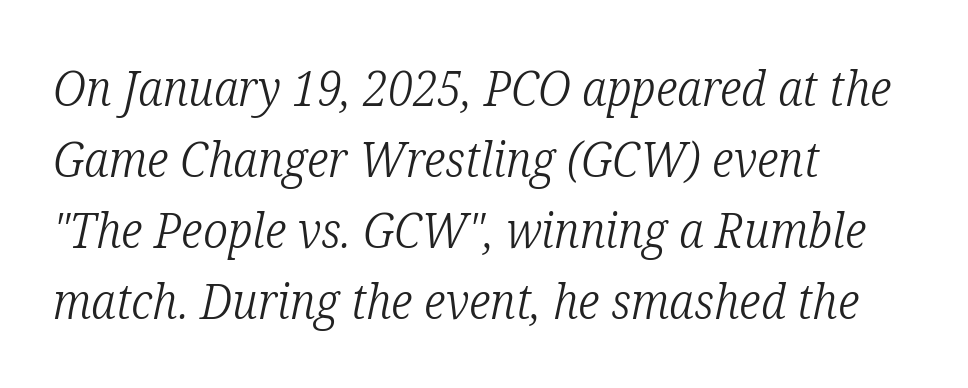
The image shows 49 px light, condensed serif type, italic (leaning right); set left-aligned, normal line spacing (1.45x), normal letter spacing, not underlined; low stroke contrast and a medium x-height.
